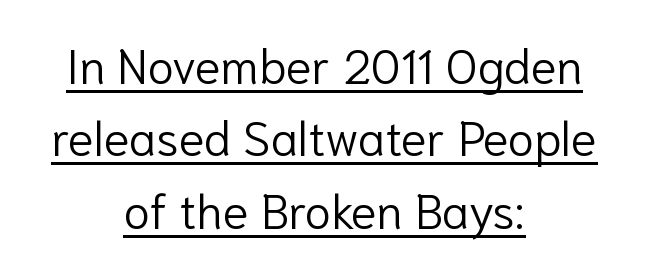
{"serif": "no", "italic": "no", "bold": "no", "weight": "light", "width": "normal", "stroke_contrast": "low", "x_height": "medium", "monospaced": "no", "underline": "yes", "align": "center", "line_spacing": "normal", "line_spacing_ratio": 1.51, "letter_spacing": "normal", "letter_spacing_em": 0.0, "glyph_px": 48}
